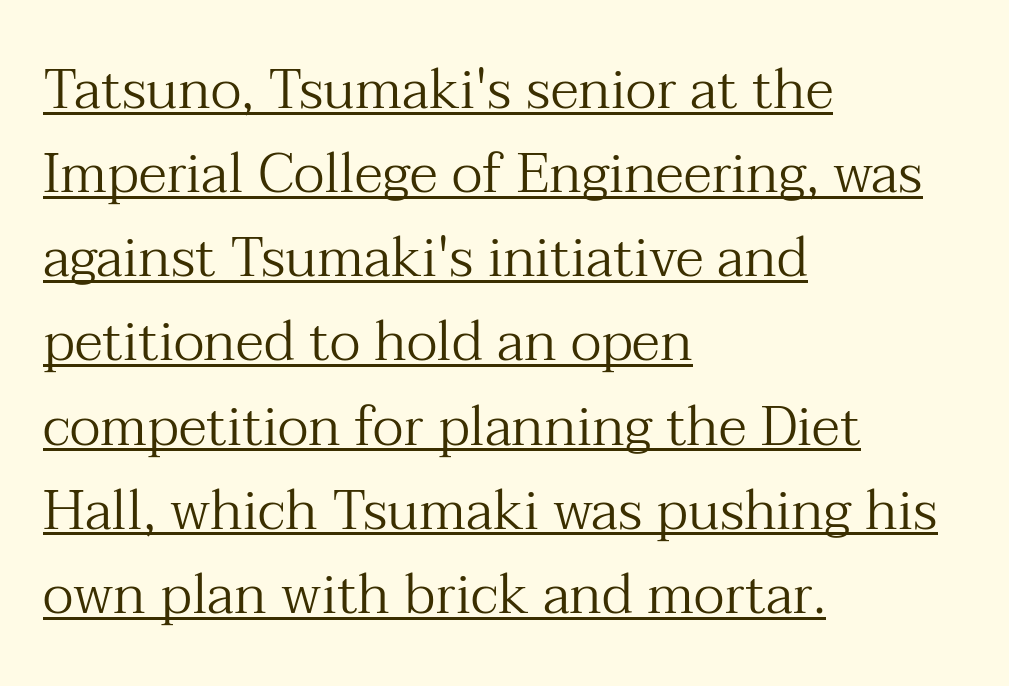
Weight class: somewhere from thin through regular. Small tapered or slab feet sit at the stroke ends, so this counts as serif. Looks like someone drew a line under every word here. The lines in this sample share a left origin and differ only in where they stop.
